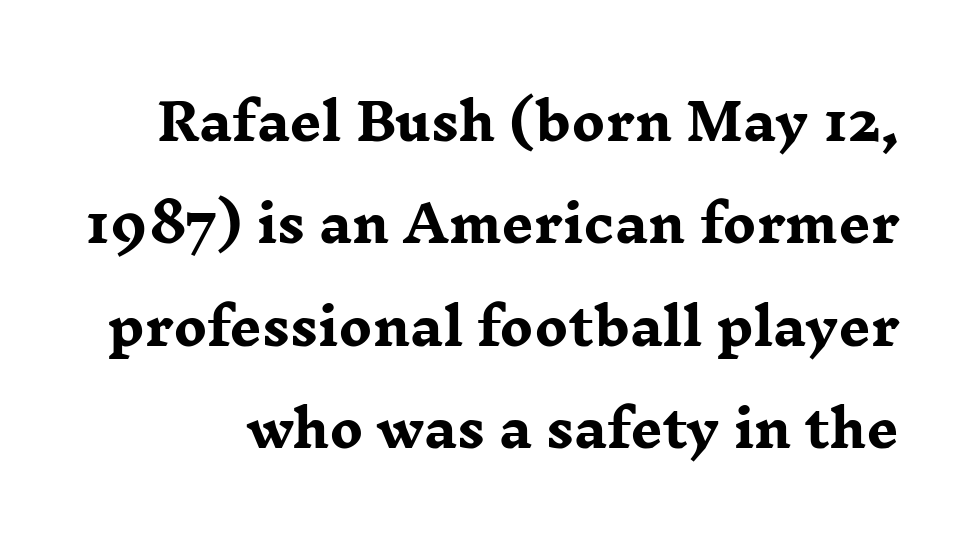
The image shows 50 px heavy, wide serif type, upright; set loose line spacing (2.05x), normal letter spacing, not underlined; low stroke contrast and a medium x-height.
